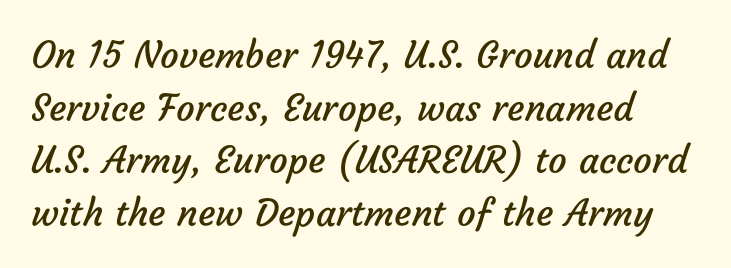
Q: Is the text bold? A: No.
Q: Is the typeface a serif or a sans-serif typeface? A: Sans-serif.
Q: Is the text underlined? A: No.
Q: Is the spacing between letters normal or unusually wide? A: Normal.
Q: Is the spacing between lines tight, normal or loose? A: Normal.
Q: Width (condensed, normal, or wide)? A: Normal.
Q: Stroke contrast? A: Low.
Q: x-height? A: Medium.
Q: Monospaced? A: No.
